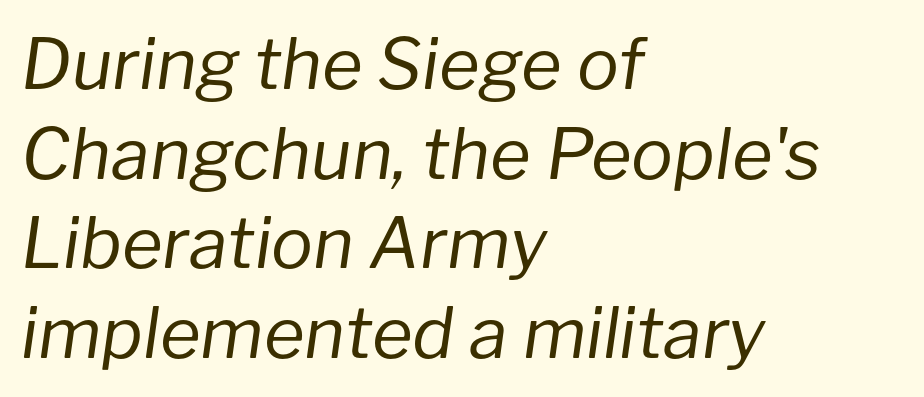
Q: Is the text bold? A: No.
Q: Is the text italic (slanted)? A: Yes, it leans right by about 8 degrees.
Q: Is the text underlined? A: No.
Q: How is the paragraph aligned? A: Left-aligned.
Q: Is the spacing between letters normal or unusually wide? A: Normal.
Q: Is the spacing between lines tight, normal or loose? A: Normal.
Q: Width (condensed, normal, or wide)? A: Normal.
Q: Stroke contrast? A: Low.
Q: x-height? A: Medium.
Q: Monospaced? A: No.
